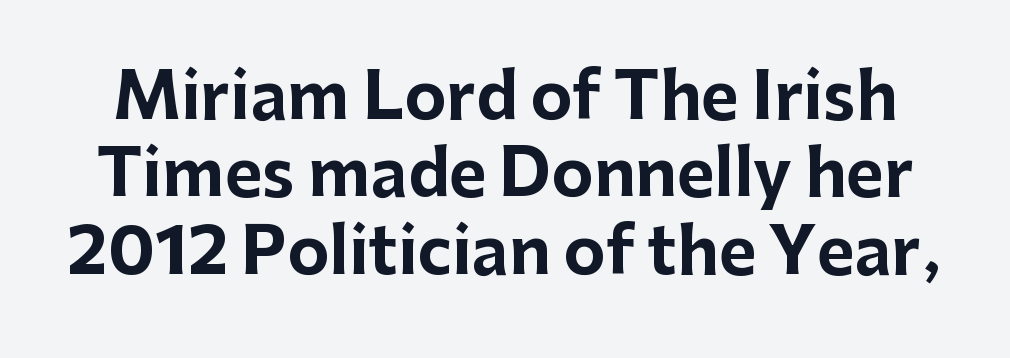
Q: Is the text bold? A: Yes.
Q: Is the text italic (slanted)? A: No, it is upright.
Q: Is the typeface a serif or a sans-serif typeface? A: Sans-serif.
Q: Is the text underlined? A: No.
Q: Is the spacing between letters normal or unusually wide? A: Normal.
Q: Width (condensed, normal, or wide)? A: Normal.
Q: Stroke contrast? A: Low.
Q: x-height? A: Medium.
Q: Monospaced? A: No.
